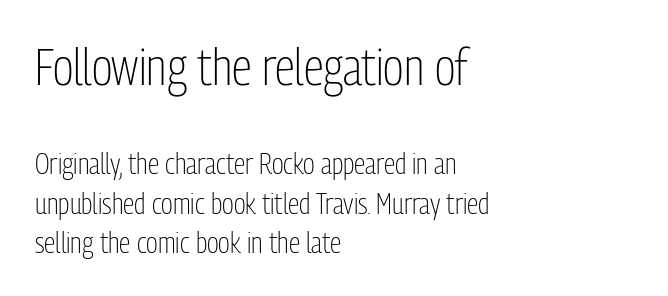
Q: Is the text bold? A: No.
Q: Is the text italic (slanted)? A: No, it is upright.
Q: Is the typeface a serif or a sans-serif typeface? A: Sans-serif.
Q: Is the text underlined? A: No.
Q: How is the paragraph aligned? A: Left-aligned.
Q: Is the spacing between letters normal or unusually wide? A: Normal.
Q: Is the spacing between lines tight, normal or loose? A: Normal.
Q: Which block of text is set in a larger size, the first (top) or the second (bottom)? A: The first (top) one.
Q: Width (condensed, normal, or wide)? A: Condensed.
Q: Stroke contrast? A: Low.
Q: x-height? A: Medium.
Q: Monospaced? A: No.
